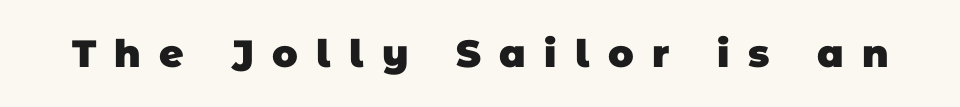
Q: Is the text bold? A: Yes.
Q: Is the typeface a serif or a sans-serif typeface? A: Sans-serif.
Q: Is the text underlined? A: No.
Q: Is the spacing between letters normal or unusually wide? A: Unusually wide.
Q: Width (condensed, normal, or wide)? A: Normal.
Q: Stroke contrast? A: Low.
Q: x-height? A: Large.
Q: Monospaced? A: No.
